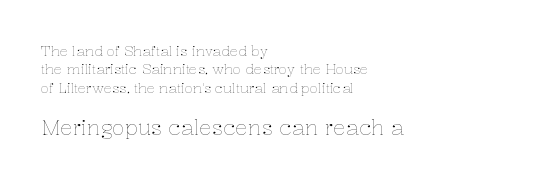
Q: Is the text bold? A: No.
Q: Is the text italic (slanted)? A: No, it is upright.
Q: Is the text underlined? A: No.
Q: How is the paragraph aligned? A: Left-aligned.
Q: Is the spacing between letters normal or unusually wide? A: Normal.
Q: Is the spacing between lines tight, normal or loose? A: Normal.
Q: Which block of text is set in a larger size, the first (top) or the second (bottom)? A: The second (bottom) one.
